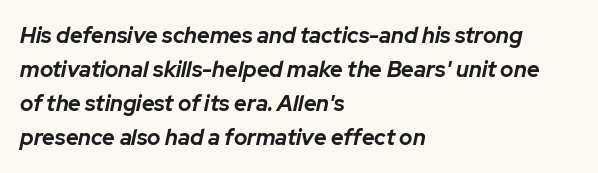
No word sits above an underline. Tracking here is standard; glyphs follow each other at the usual distance. The specimen reads as italic at a glance. One glance says typical: line gaps are just what's usual.
